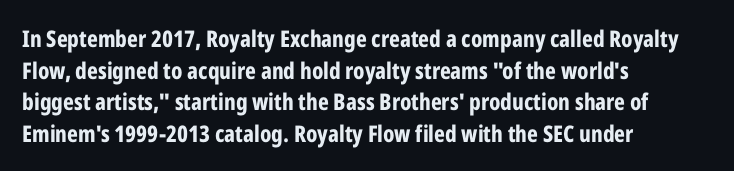
The image shows 23 px bold type, upright; set left-aligned, normal line spacing (1.37x), normal letter spacing, not underlined.
